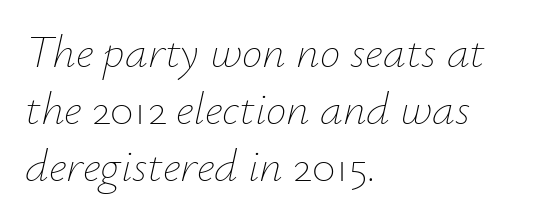
Q: Is the text bold? A: No.
Q: Is the text italic (slanted)? A: Yes, it leans right by about 12 degrees.
Q: Is the text underlined? A: No.
Q: How is the paragraph aligned? A: Left-aligned.
Q: Is the spacing between letters normal or unusually wide? A: Normal.
Q: Width (condensed, normal, or wide)? A: Normal.
Q: Stroke contrast? A: Low.
Q: x-height? A: Small.
Q: Monospaced? A: No.
